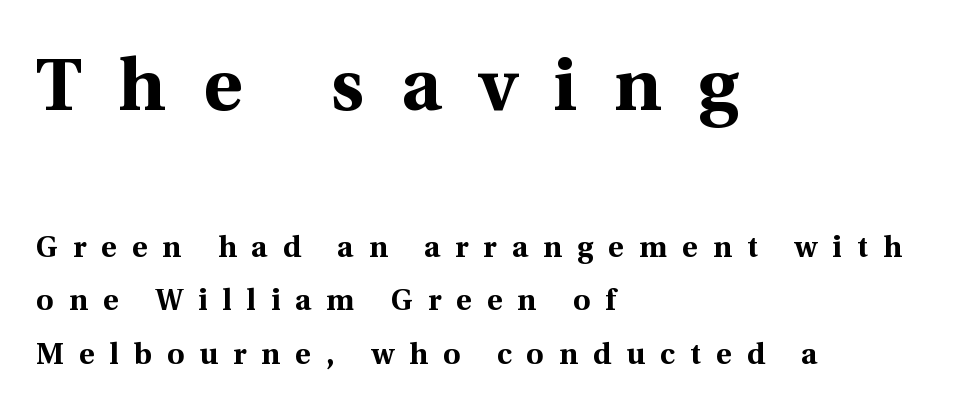
{"serif": "yes", "italic": "no", "bold": "yes", "weight": "bold", "width": "normal", "x_height": "medium", "monospaced": "no", "underline": "no", "align": "left", "line_spacing_ratio": 1.78, "letter_spacing": "wide", "letter_spacing_em": 0.5, "larger_block": "first", "size_ratio": 2.47, "glyph_px": 74}
